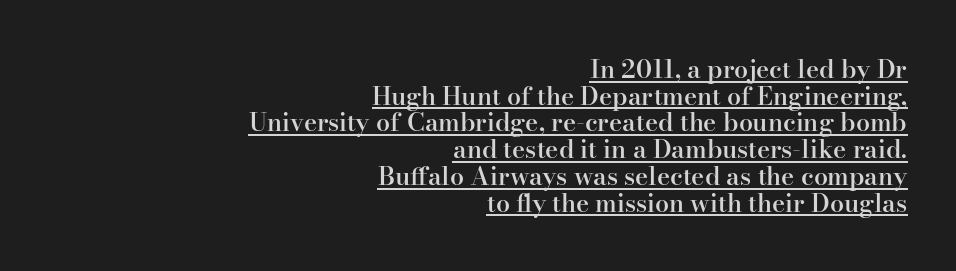
Q: Is the text bold? A: Semi-bold.
Q: Is the text italic (slanted)? A: No, it is upright.
Q: Is the text underlined? A: Yes.
Q: How is the paragraph aligned? A: Right-aligned.
Q: Is the spacing between letters normal or unusually wide? A: Normal.
Q: Is the spacing between lines tight, normal or loose? A: Tight.
